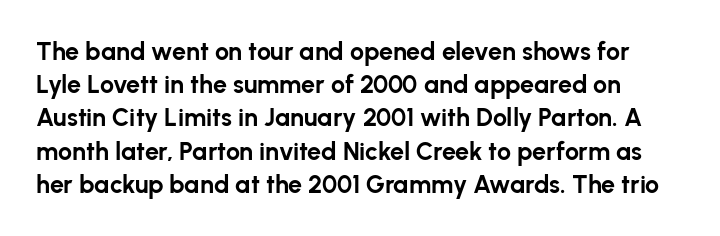
Q: Is the text bold? A: Yes.
Q: Is the text italic (slanted)? A: No, it is upright.
Q: Is the text underlined? A: No.
Q: Is the spacing between letters normal or unusually wide? A: Normal.
Q: Is the spacing between lines tight, normal or loose? A: Normal.
